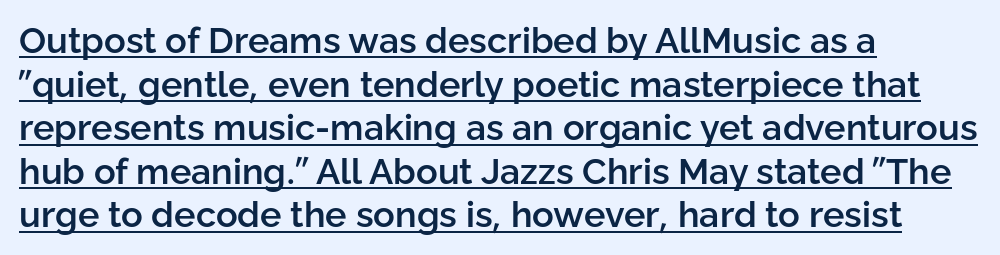
It's the straight-up-and-down kind of type. Underlining? Definitely there. The lines in this sample share a left origin and differ only in where they stop. A sans-serif font was chosen for this passage. These lines are rendered in a variable-pitch font.
